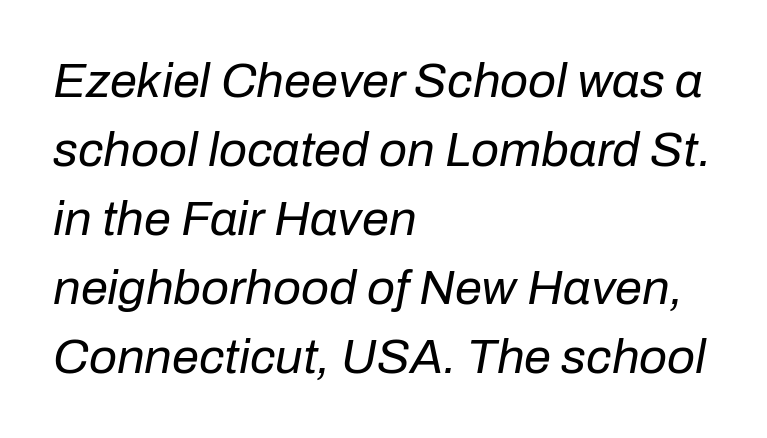
The image shows 49 px regular-weight type, italic (leaning right); set left-aligned, normal line spacing (1.41x), normal letter spacing, not underlined; low stroke contrast and a medium x-height.
